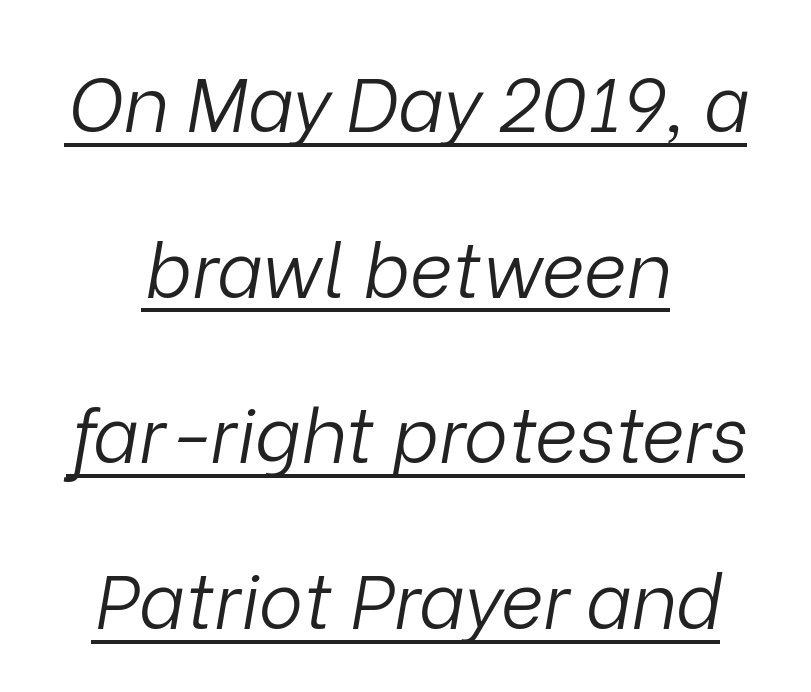
{"italic": "yes", "lean": "right", "slant_degrees": 9, "bold": "no", "weight": "light", "width": "normal", "stroke_contrast": "low", "x_height": "medium", "monospaced": "no", "underline": "yes", "align": "center", "line_spacing": "loose", "line_spacing_ratio": 2.21, "letter_spacing": "normal", "letter_spacing_em": 0.0, "glyph_px": 75}
